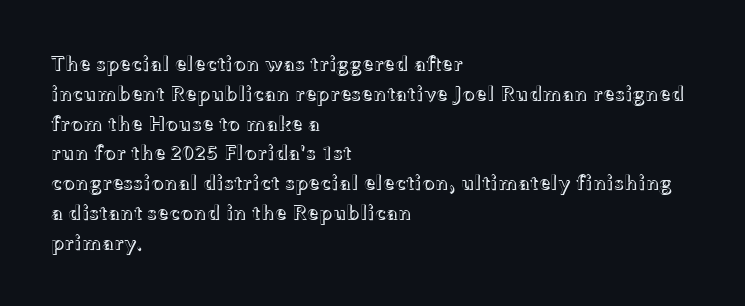
Q: Is the text italic (slanted)? A: No, it is upright.
Q: Is the text underlined? A: No.
Q: How is the paragraph aligned? A: Left-aligned.
Q: Is the spacing between letters normal or unusually wide? A: Normal.
Q: Is the spacing between lines tight, normal or loose? A: Normal.
